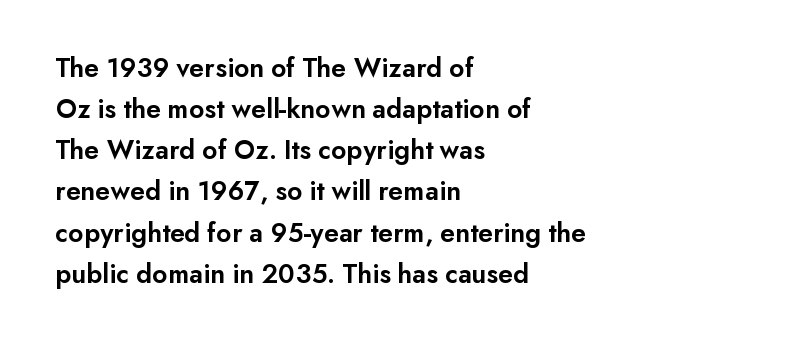
Each line starts at the same left margin while the right side varies. Posture: upright roman. Just letters on the line, the space beneath them empty. Classification — sans serif.
